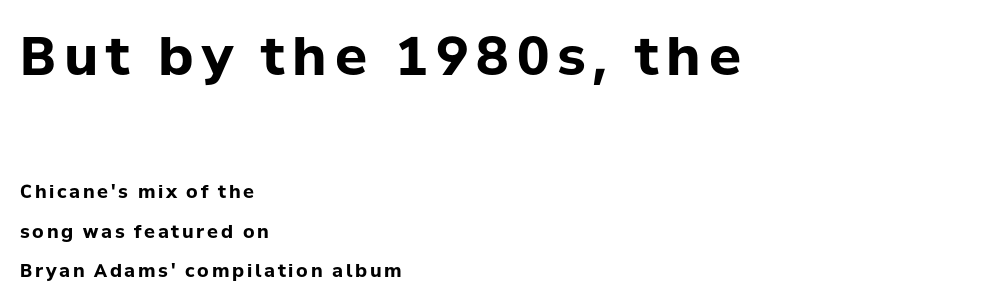
The emphasis by scale lands on block number one, above. Here the designer chose a conventional face with non-uniform glyph widths. Is the block centered? No — it sits flush against the left margin. Designer's note — italics off, roman on.
